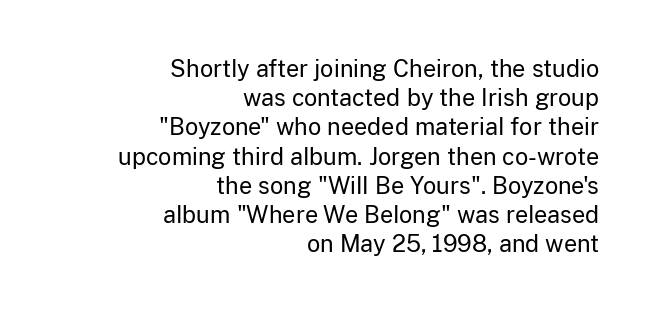
The image shows 23 px text type, upright; set right-aligned, normal line spacing (1.27x), normal letter spacing, not underlined.
